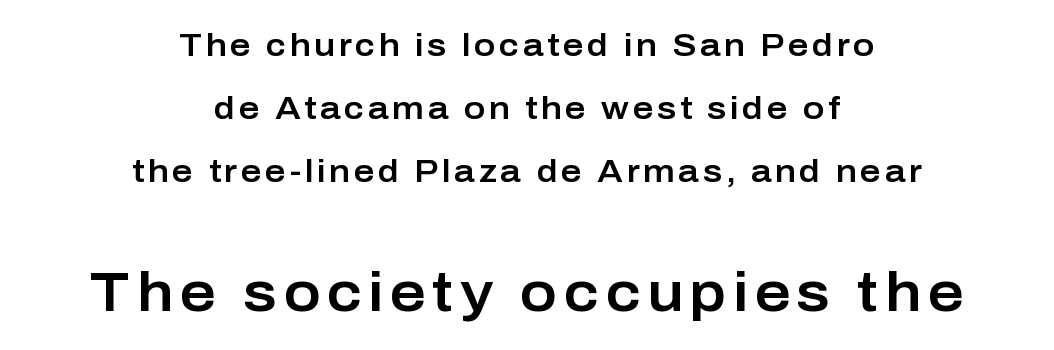
Q: Is the text italic (slanted)? A: No, it is upright.
Q: Is the typeface a serif or a sans-serif typeface? A: Sans-serif.
Q: Is the text underlined? A: No.
Q: How is the paragraph aligned? A: Centered.
Q: Is the spacing between lines tight, normal or loose? A: Loose.
Q: Which block of text is set in a larger size, the first (top) or the second (bottom)? A: The second (bottom) one.
Q: Width (condensed, normal, or wide)? A: Normal.
Q: Stroke contrast? A: Low.
Q: x-height? A: Medium.
Q: Monospaced? A: No.
